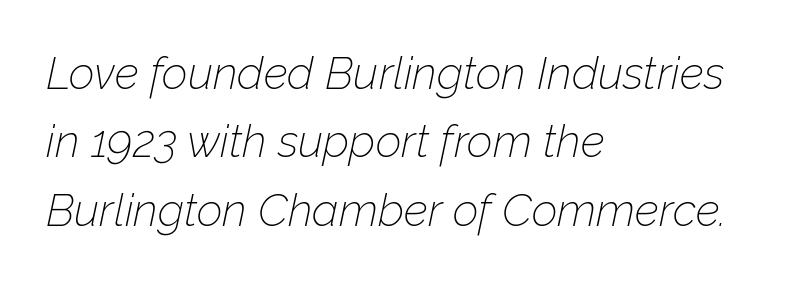
These lines are rendered in a variable-pitch font. No word sits above an underline. Vertically, the passage feels balanced, rows spaced as you'd expect. The text block is weighted toward the left margin, trailing off unevenly rightward. Heaviness? Minimal to ordinary, like unemphasized prose. Is the letter spacing exaggerated? No — it looks like the ordinary default.
